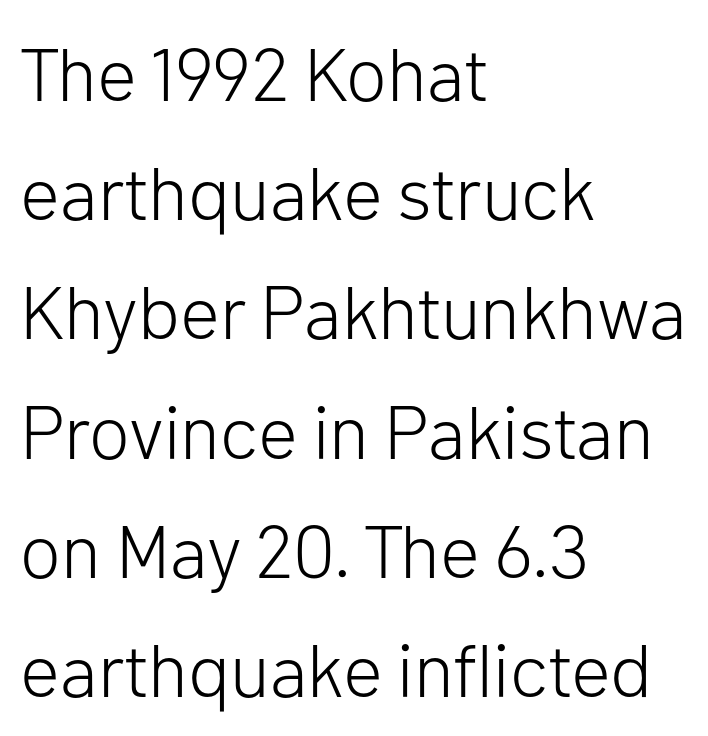
Q: Is the text bold? A: No.
Q: Is the text italic (slanted)? A: No, it is upright.
Q: Is the typeface a serif or a sans-serif typeface? A: Sans-serif.
Q: Is the text underlined? A: No.
Q: How is the paragraph aligned? A: Left-aligned.
Q: Is the spacing between letters normal or unusually wide? A: Normal.
Q: Is the spacing between lines tight, normal or loose? A: Normal.
Q: Width (condensed, normal, or wide)? A: Normal.
Q: Stroke contrast? A: Low.
Q: x-height? A: Medium.
Q: Monospaced? A: No.
